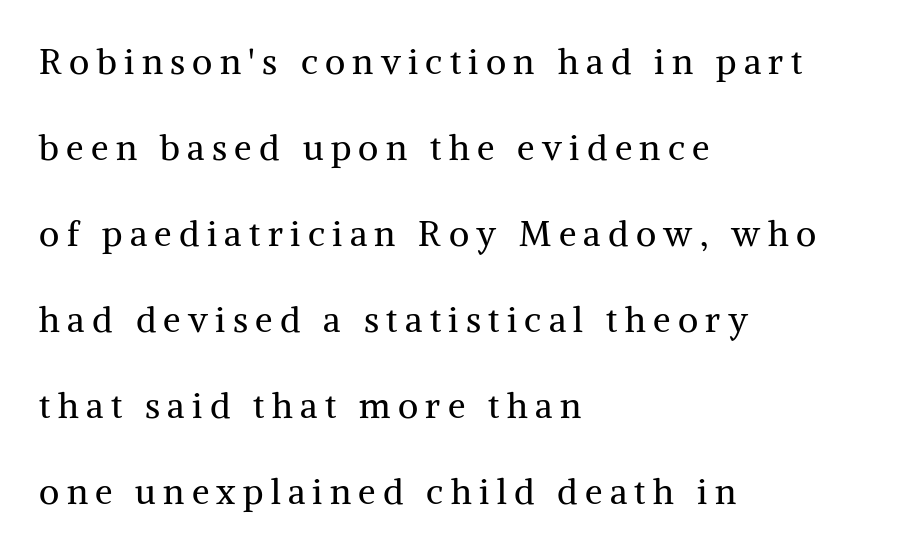
The weight would be labelled regular, book, light, or lighter still. Yep, those are serifs on the letters. Compared with typical body copy, the letter spacing here is much looser. Type without underlining.
